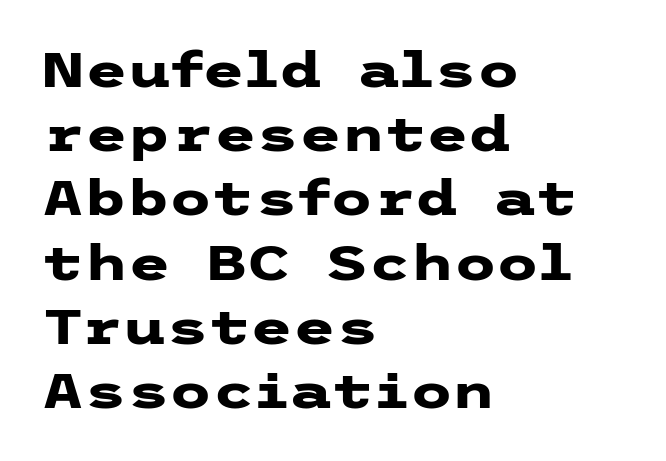
Look at the bottom of the vertical strokes: they stop flat, with no serifs. Heavy, bold letterforms. Honestly, the row spacing looks completely unremarkable. The lines are quadded left. A bare baseline throughout the passage. This rendering leaves character spacing at its baseline value.
